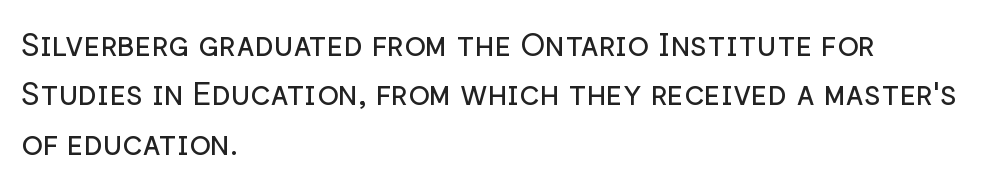
Q: Is the text bold? A: No.
Q: Is the text italic (slanted)? A: No, it is upright.
Q: Is the typeface a serif or a sans-serif typeface? A: Sans-serif.
Q: Is the text underlined? A: No.
Q: How is the paragraph aligned? A: Left-aligned.
Q: Is the spacing between letters normal or unusually wide? A: Normal.
Q: Is the spacing between lines tight, normal or loose? A: Normal.
Q: Width (condensed, normal, or wide)? A: Normal.
Q: Stroke contrast? A: Low.
Q: x-height? A: Medium.
Q: Monospaced? A: No.
